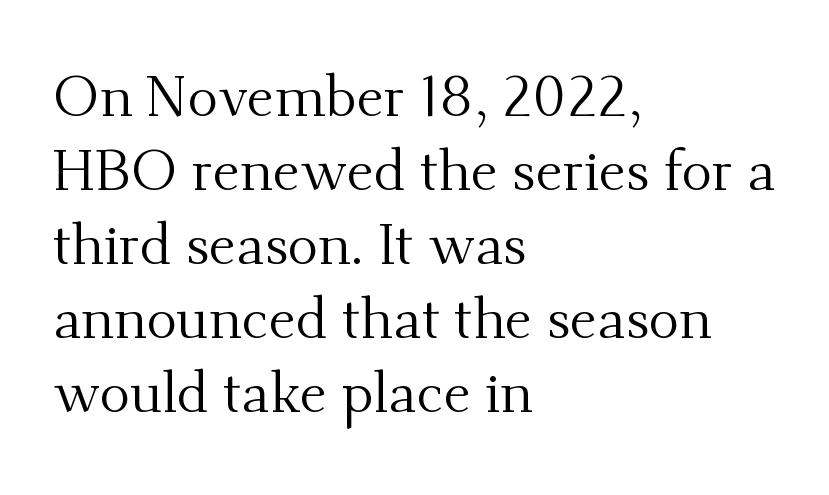
Q: Is the text bold? A: No.
Q: Is the text italic (slanted)? A: No, it is upright.
Q: Is the typeface a serif or a sans-serif typeface? A: Serif.
Q: Is the text underlined? A: No.
Q: How is the paragraph aligned? A: Left-aligned.
Q: Is the spacing between letters normal or unusually wide? A: Normal.
Q: Is the spacing between lines tight, normal or loose? A: Normal.
Q: Width (condensed, normal, or wide)? A: Normal.
Q: Stroke contrast? A: Medium.
Q: x-height? A: Small.
Q: Monospaced? A: No.
